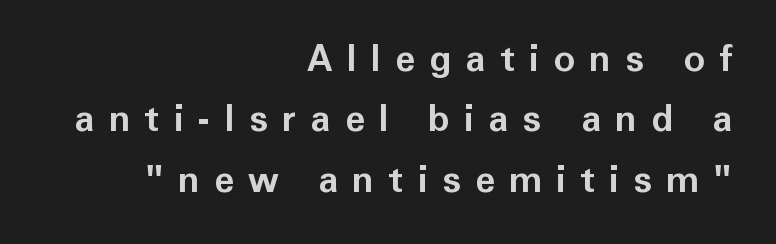
Q: Is the text bold? A: Yes.
Q: Is the text italic (slanted)? A: No, it is upright.
Q: Is the typeface a serif or a sans-serif typeface? A: Sans-serif.
Q: Is the text underlined? A: No.
Q: How is the paragraph aligned? A: Right-aligned.
Q: Is the spacing between letters normal or unusually wide? A: Unusually wide.
Q: Is the spacing between lines tight, normal or loose? A: Normal.
Q: Width (condensed, normal, or wide)? A: Normal.
Q: Stroke contrast? A: Low.
Q: x-height? A: Medium.
Q: Monospaced? A: No.
